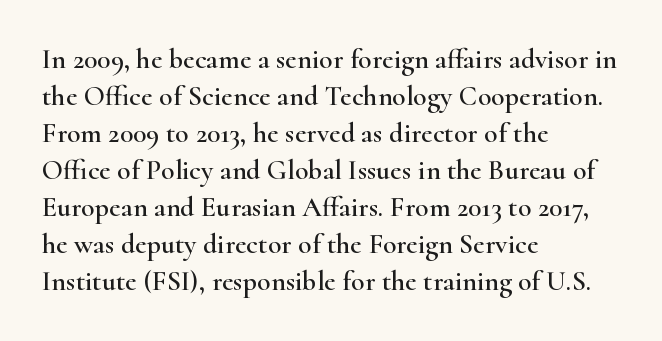
{"serif": "yes", "italic": "no", "width": "wide", "stroke_contrast": "high", "x_height": "small", "monospaced": "no", "underline": "no", "align": "left", "line_spacing": "normal", "line_spacing_ratio": 1.32, "letter_spacing": "normal", "letter_spacing_em": 0.0, "glyph_px": 28}
